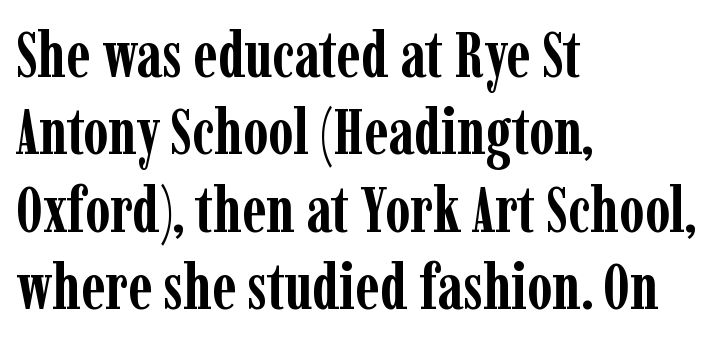
{"serif": "yes", "italic": "no", "bold": "yes", "weight": "semibold", "width": "condensed", "stroke_contrast": "low", "x_height": "medium", "monospaced": "no", "underline": "no", "align": "left", "line_spacing_ratio": 1.21, "letter_spacing": "normal", "letter_spacing_em": 0.0, "glyph_px": 64}
